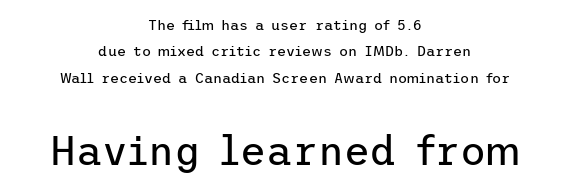
Q: Is the text bold? A: No.
Q: Is the text italic (slanted)? A: No, it is upright.
Q: Is the typeface a serif or a sans-serif typeface? A: Sans-serif.
Q: Is the text underlined? A: No.
Q: How is the paragraph aligned? A: Centered.
Q: Is the spacing between letters normal or unusually wide? A: Normal.
Q: Which block of text is set in a larger size, the first (top) or the second (bottom)? A: The second (bottom) one.
Q: Width (condensed, normal, or wide)? A: Normal.
Q: Stroke contrast? A: Low.
Q: x-height? A: Medium.
